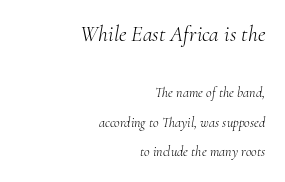
The lettering tilts uniformly, giving the passage an italic look. No heavy texture on the line: the type isn't bold. Is the letter spacing exaggerated? No — it looks like the ordinary default. If you drew a ruler down the right edge, every line would touch it.
